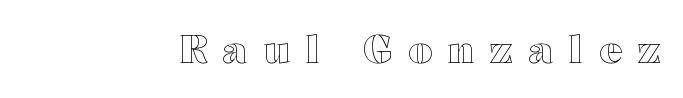
{"italic": "no", "width": "wide", "x_height": "medium", "monospaced": "no", "underline": "no", "letter_spacing": "wide", "letter_spacing_em": 0.42, "glyph_px": 38}
